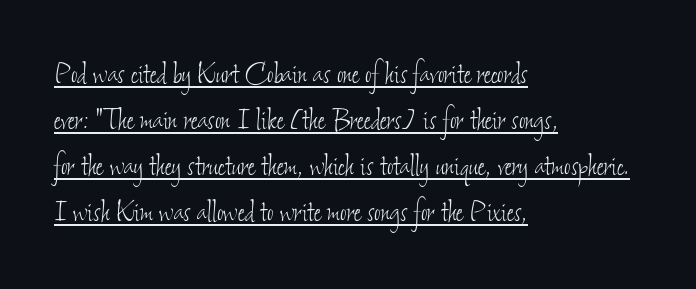
{"bold": "no", "weight": "thin", "width": "condensed", "stroke_contrast": "low", "x_height": "small", "monospaced": "no", "underline": "yes", "align": "left", "line_spacing": "normal", "line_spacing_ratio": 1.31, "letter_spacing": "normal", "letter_spacing_em": 0.0, "glyph_px": 35}
